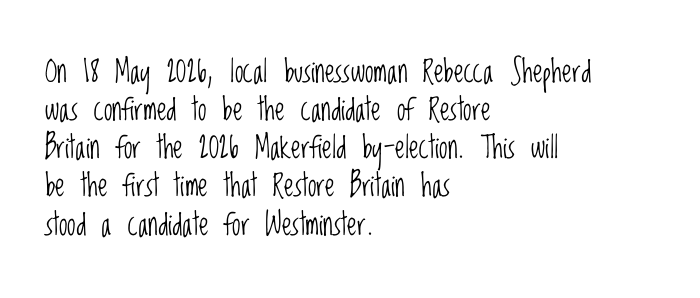
One-word summary of the alignment: left. These lines are rendered in a variable-pitch font. Tall strokes in this sample are plumb rather than angled. Each letter's strokes conclude bluntly, with no projecting serifs. A typesetter would call this zero additional tracking. Descender tails drop into unmarked territory.
